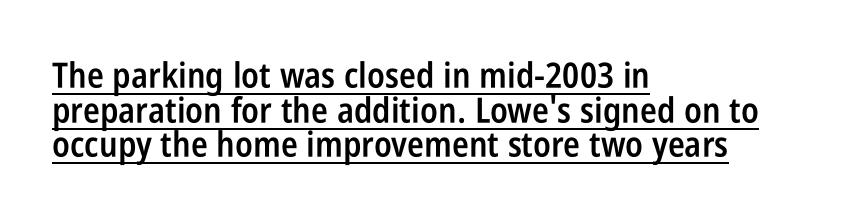
{"serif": "no", "italic": "no", "bold": "semi", "weight": "semibold", "width": "condensed", "stroke_contrast": "low", "x_height": "large", "monospaced": "no", "underline": "yes", "align": "left", "line_spacing": "tight", "line_spacing_ratio": 0.99, "letter_spacing": "normal", "letter_spacing_em": 0.0, "glyph_px": 35}
